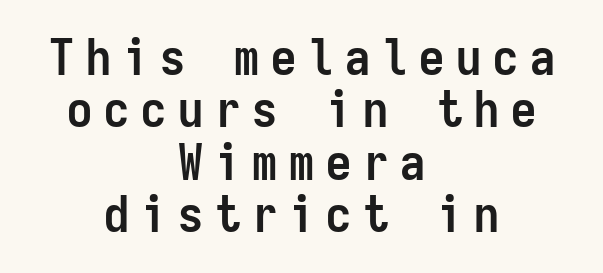
Q: Is the text bold? A: Yes.
Q: Is the text italic (slanted)? A: No, it is upright.
Q: Is the typeface a serif or a sans-serif typeface? A: Sans-serif.
Q: Is the text underlined? A: No.
Q: How is the paragraph aligned? A: Centered.
Q: Is the spacing between letters normal or unusually wide? A: Unusually wide.
Q: Is the spacing between lines tight, normal or loose? A: Tight.
Q: Width (condensed, normal, or wide)? A: Condensed.
Q: Stroke contrast? A: Low.
Q: x-height? A: Medium.
Q: Monospaced? A: Yes.
